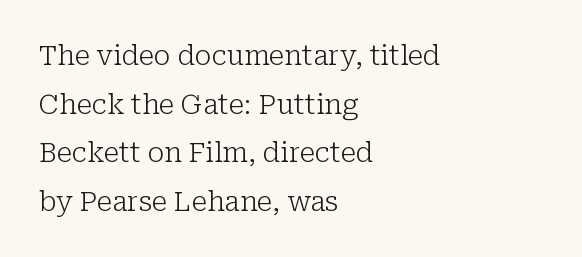
Characters remain perfectly vertical along every line. Every row of glyphs begins at an identical x-position on the left. The specimen omits any rule beneath the text block's lines. Stroke mass is kept to a normal reading level or below.
